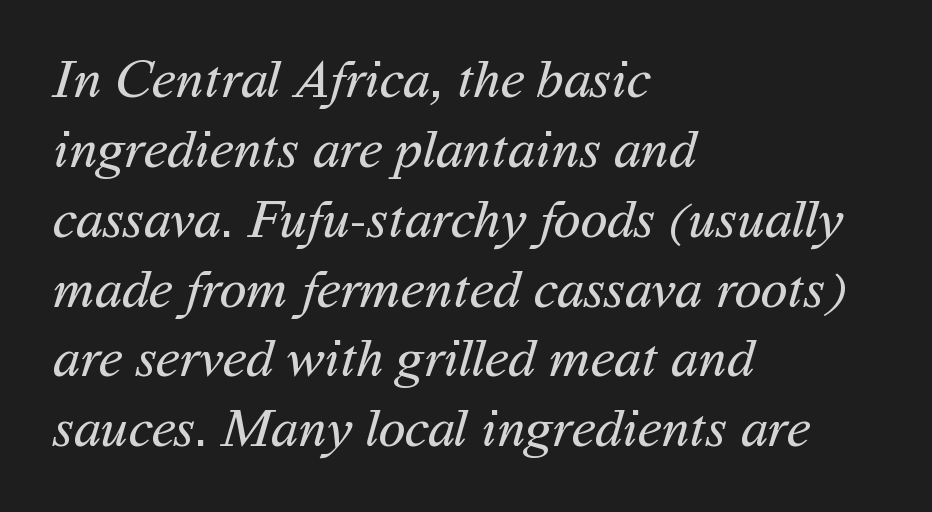
Q: Is the text bold? A: No.
Q: Is the typeface a serif or a sans-serif typeface? A: Sans-serif.
Q: Is the text underlined? A: No.
Q: How is the paragraph aligned? A: Left-aligned.
Q: Is the spacing between letters normal or unusually wide? A: Normal.
Q: Is the spacing between lines tight, normal or loose? A: Normal.
Q: Width (condensed, normal, or wide)? A: Normal.
Q: Stroke contrast? A: Medium.
Q: x-height? A: Medium.
Q: Monospaced? A: No.
